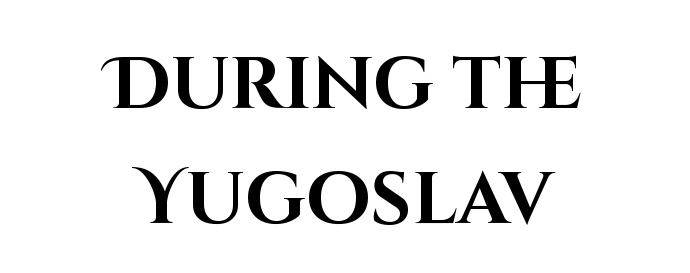
The image shows 73 px bold sans-serif type, upright; set centered, normal line spacing (1.57x), normal letter spacing, not underlined; high stroke contrast and a large x-height.
